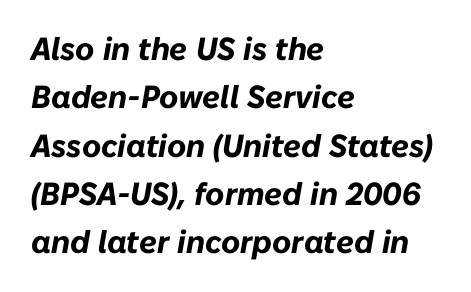
{"italic": "yes", "lean": "right", "slant_degrees": 10, "bold": "yes", "weight": "bold", "width": "normal", "stroke_contrast": "low", "x_height": "medium", "monospaced": "no", "underline": "no", "align": "left", "line_spacing": "normal", "line_spacing_ratio": 1.51, "letter_spacing": "normal", "letter_spacing_em": 0.0, "glyph_px": 32}
